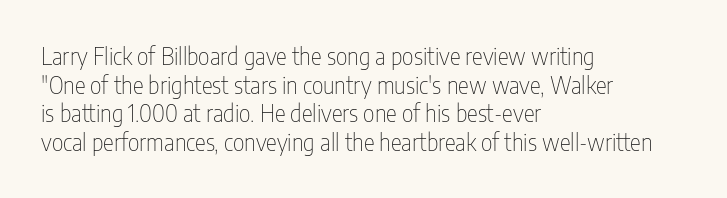
Beneath every word, the page is bare. On a weight scale, this lands at 450 or below. Look at the tracking — it's just the regular setting, nothing added. The typesetter chose a ragged-right arrangement here. Upright lettering throughout.
